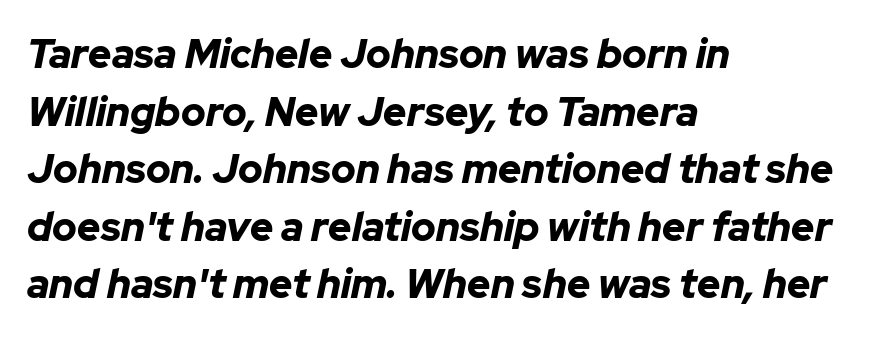
The image shows 40 px bold type, italic (leaning right); set left-aligned, normal line spacing (1.44x), normal letter spacing, not underlined; low stroke contrast and a medium x-height.
